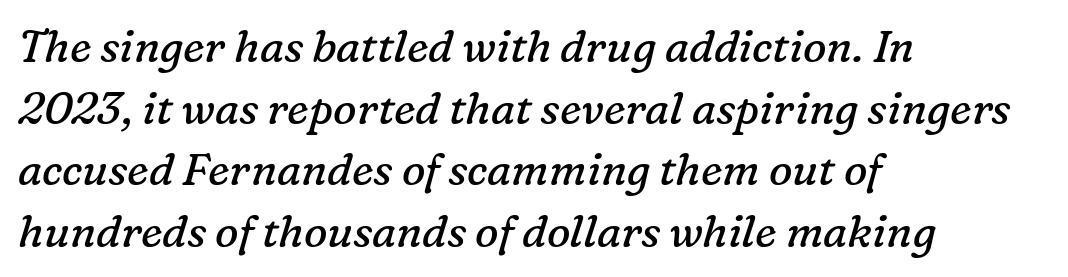
The image shows 44 px regular-weight serif type, italic (leaning right); set left-aligned, normal line spacing (1.4x), normal letter spacing, not underlined; low stroke contrast and a medium x-height.
